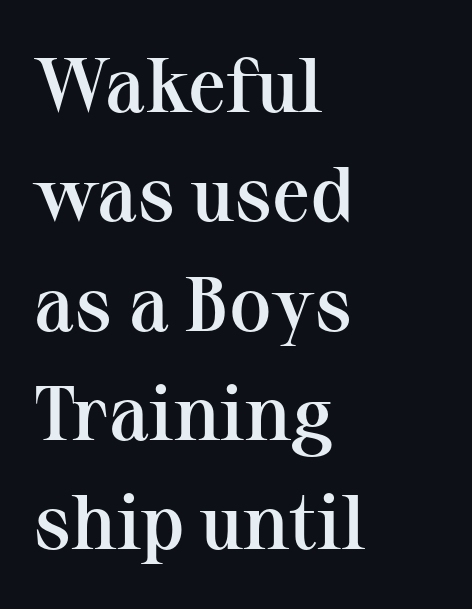
Q: Is the text bold? A: Semi-bold.
Q: Is the text italic (slanted)? A: No, it is upright.
Q: Is the typeface a serif or a sans-serif typeface? A: Serif.
Q: Is the text underlined? A: No.
Q: How is the paragraph aligned? A: Left-aligned.
Q: Is the spacing between letters normal or unusually wide? A: Normal.
Q: Is the spacing between lines tight, normal or loose? A: Normal.
Q: Width (condensed, normal, or wide)? A: Normal.
Q: Stroke contrast? A: Medium.
Q: x-height? A: Medium.
Q: Monospaced? A: No.
